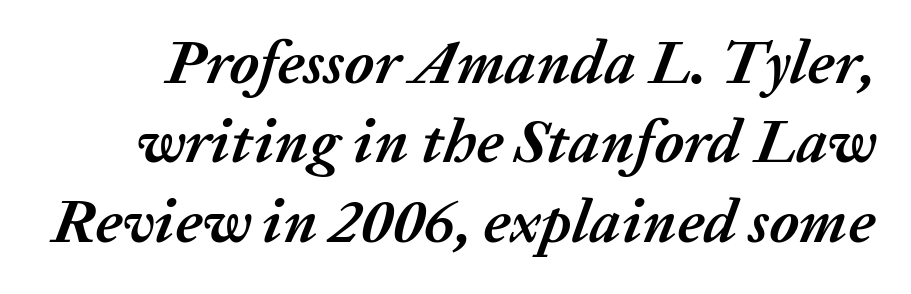
Its strokes are broad and dark, the hallmark of bold type. The passage shown stacks its lines at a standard gap. The line texture is even and compact thanks to regular tracking. Think of a printed novel: that variable character pitch is what you see here. Has an underline been added? It has not. Observe the lean: these are italic letterforms.
